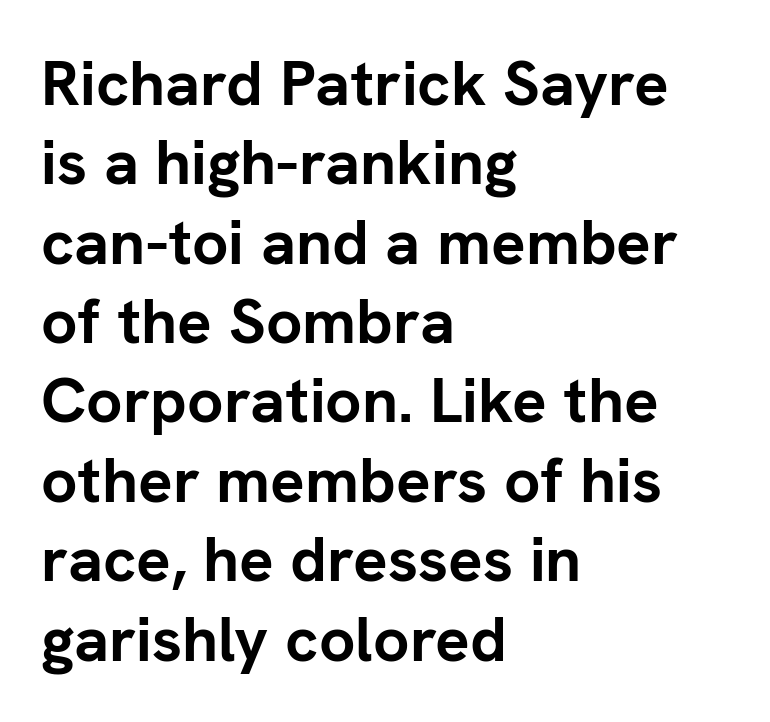
Q: Is the text bold? A: Yes.
Q: Is the text italic (slanted)? A: No, it is upright.
Q: Is the typeface a serif or a sans-serif typeface? A: Sans-serif.
Q: Is the text underlined? A: No.
Q: How is the paragraph aligned? A: Left-aligned.
Q: Is the spacing between letters normal or unusually wide? A: Normal.
Q: Width (condensed, normal, or wide)? A: Normal.
Q: Stroke contrast? A: Low.
Q: x-height? A: Medium.
Q: Monospaced? A: No.
